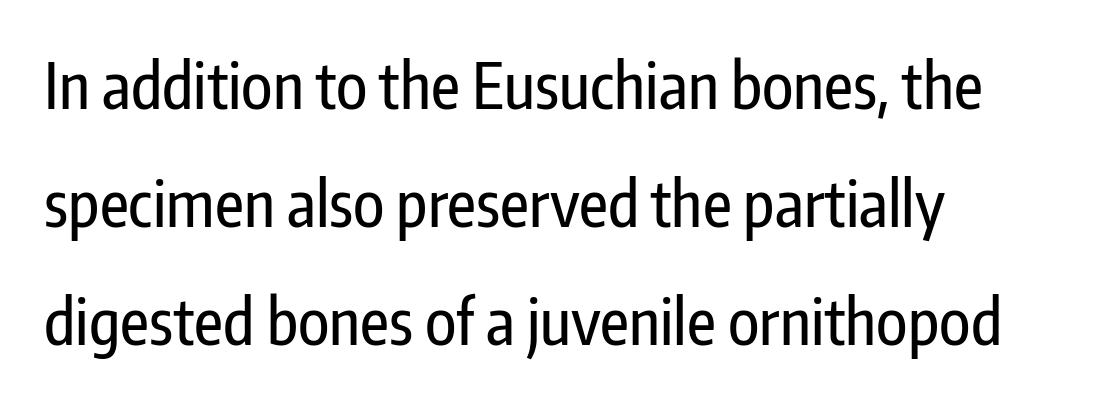
The image shows 63 px condensed sans-serif type, upright; set left-aligned, line spacing 1.87x, normal letter spacing, not underlined; low stroke contrast and a medium x-height.
